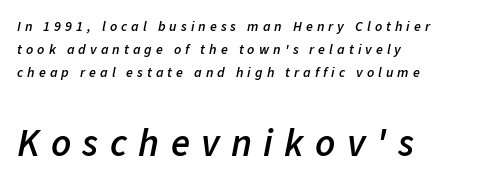
{"italic": "yes", "lean": "right", "slant_degrees": 11, "bold": "semi", "weight": "semibold", "width": "normal", "stroke_contrast": "low", "x_height": "medium", "monospaced": "no", "underline": "no", "align": "left", "line_spacing": "normal", "line_spacing_ratio": 1.63, "letter_spacing": "wide", "letter_spacing_em": 0.29, "larger_block": "second", "size_ratio": 2.79, "glyph_px": 39}
